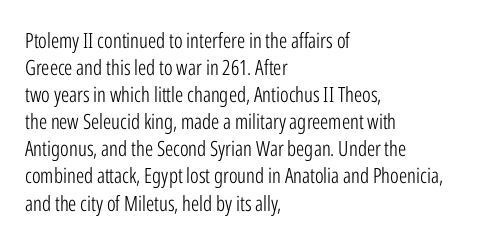
Q: Is the text bold? A: No.
Q: Is the text italic (slanted)? A: No, it is upright.
Q: Is the text underlined? A: No.
Q: How is the paragraph aligned? A: Left-aligned.
Q: Is the spacing between letters normal or unusually wide? A: Normal.
Q: Is the spacing between lines tight, normal or loose? A: Normal.
